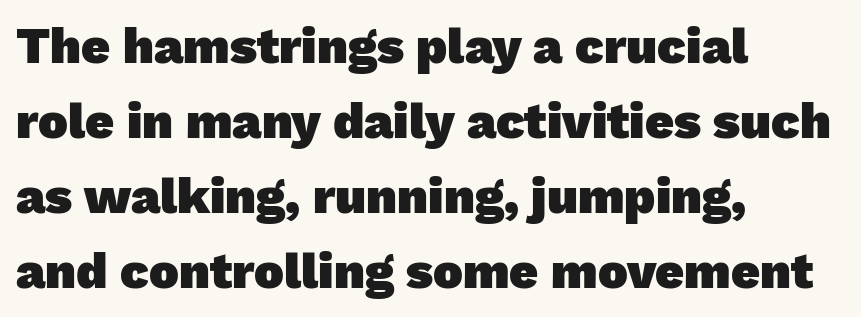
{"serif": "no", "bold": "yes", "weight": "heavy", "width": "normal", "stroke_contrast": "low", "x_height": "medium", "monospaced": "no", "underline": "no", "align": "left", "line_spacing": "normal", "line_spacing_ratio": 1.5, "letter_spacing": "normal", "letter_spacing_em": 0.0, "glyph_px": 50}
